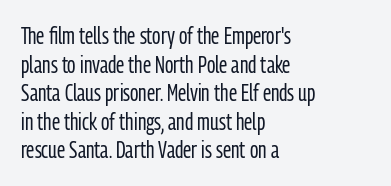
The image shows 23 px text type, upright; set left-aligned, line spacing 1.24x, normal letter spacing, not underlined.
